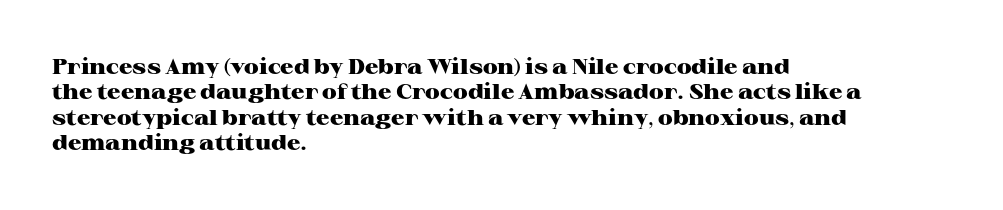
{"italic": "no", "bold": "yes", "underline": "no", "align": "left", "line_spacing_ratio": 1.21, "letter_spacing": "normal", "letter_spacing_em": 0.0, "glyph_px": 21}
